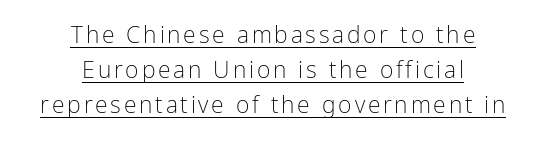
One-word summary of the alignment: center. Does a line run under the words? Yes, clearly. The font's upright variant was chosen for this text. The line-height multiplier appears to be the usual default.
